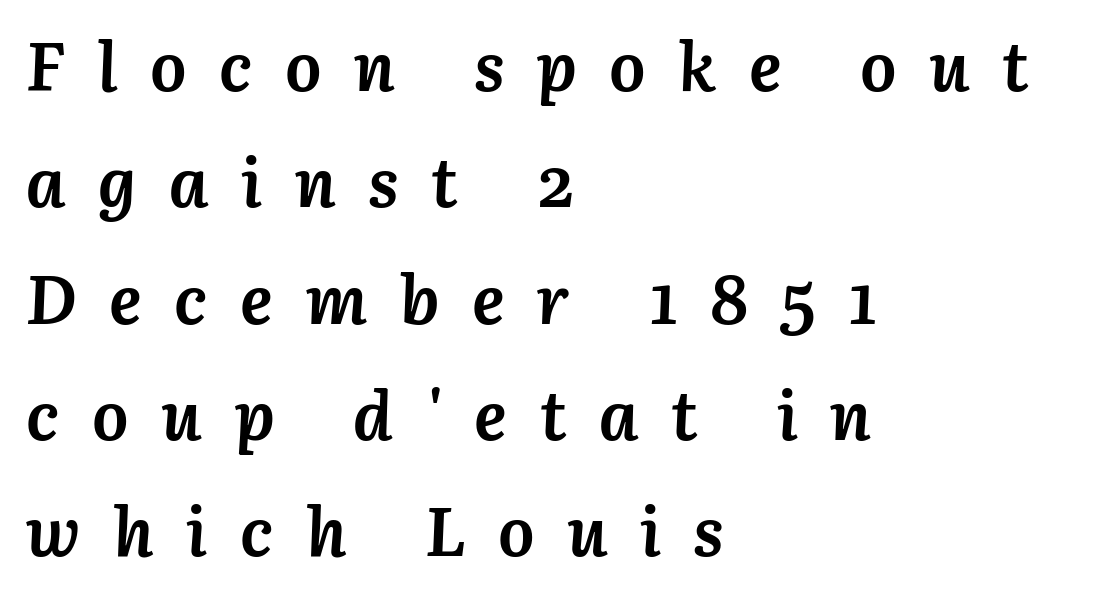
{"italic": "yes", "lean": "right", "slant_degrees": 3, "bold": "yes", "weight": "semibold", "width": "normal", "stroke_contrast": "medium", "x_height": "medium", "monospaced": "no", "underline": "no", "align": "left", "line_spacing_ratio": 1.71, "letter_spacing": "wide", "letter_spacing_em": 0.48, "glyph_px": 68}
